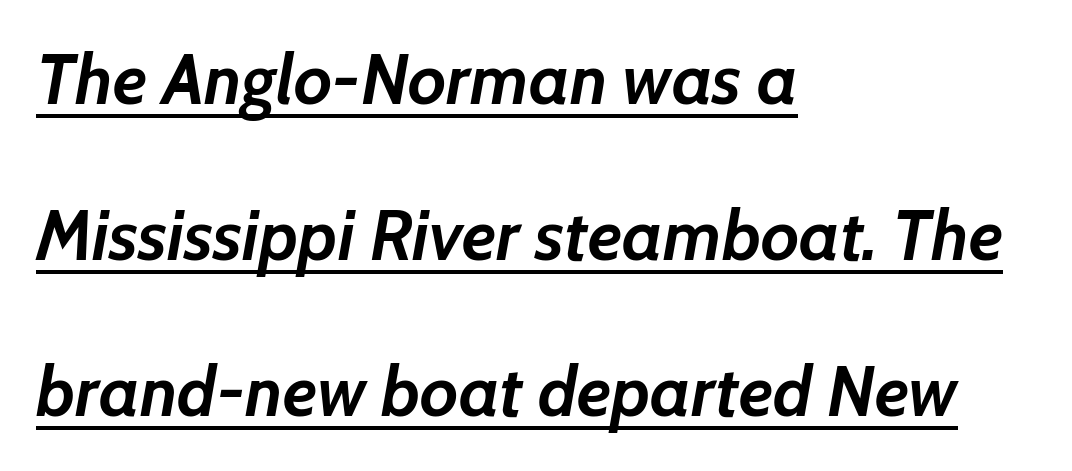
{"italic": "yes", "lean": "right", "slant_degrees": 7, "bold": "yes", "weight": "semibold", "width": "normal", "stroke_contrast": "low", "x_height": "medium", "monospaced": "no", "underline": "yes", "align": "left", "line_spacing": "loose", "line_spacing_ratio": 2.23, "letter_spacing": "normal", "letter_spacing_em": 0.0, "glyph_px": 70}
